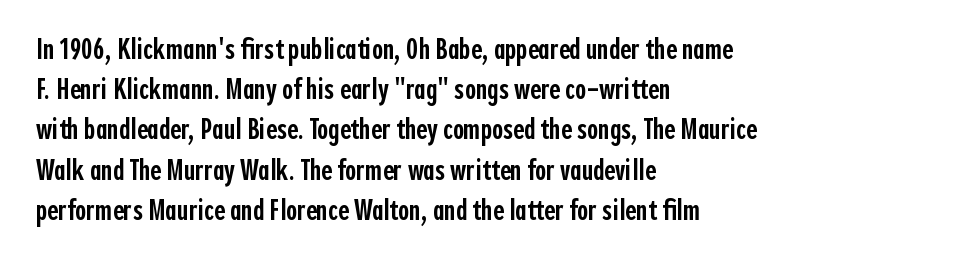
You can tell it's not italic because the verticals are truly vertical. Honestly, the row spacing looks completely unremarkable. The letters sit at their default tracking, neither squeezed nor spread. Its strokes are somewhat broadened, the hallmark of semibold type.
